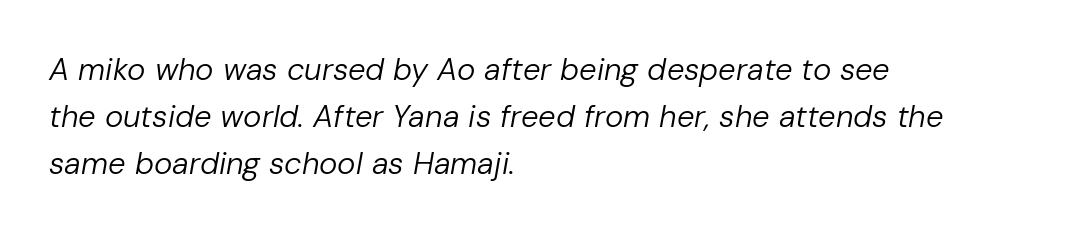
Q: Is the text bold? A: No.
Q: Is the text italic (slanted)? A: Yes, it leans right by about 10 degrees.
Q: Is the text underlined? A: No.
Q: How is the paragraph aligned? A: Left-aligned.
Q: Is the spacing between letters normal or unusually wide? A: Normal.
Q: Is the spacing between lines tight, normal or loose? A: Normal.
Q: Width (condensed, normal, or wide)? A: Normal.
Q: Stroke contrast? A: Low.
Q: x-height? A: Medium.
Q: Monospaced? A: No.
